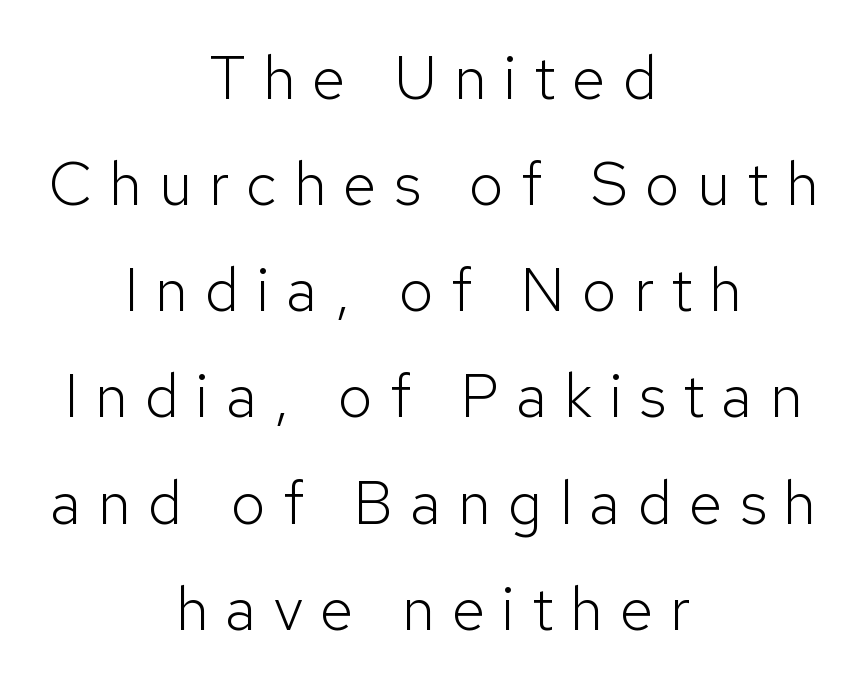
{"serif": "no", "italic": "no", "bold": "no", "weight": "light", "width": "normal", "stroke_contrast": "low", "x_height": "medium", "monospaced": "no", "underline": "no", "align": "center", "line_spacing_ratio": 1.74, "letter_spacing": "wide", "letter_spacing_em": 0.28, "glyph_px": 61}
